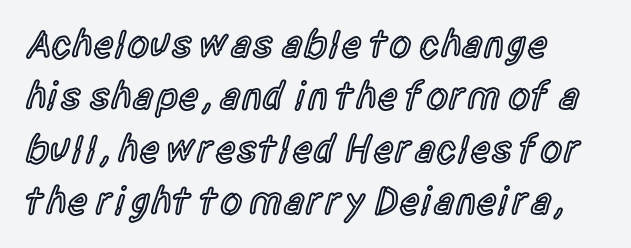
The image shows 40 px semibold, condensed sans-serif type; set normal line spacing (1.31x), normal letter spacing, not underlined; a large x-height.
